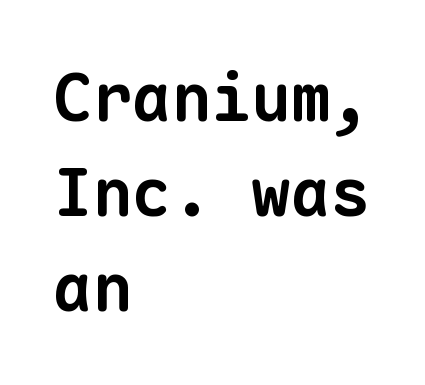
{"serif": "no", "bold": "yes", "weight": "bold", "width": "normal", "stroke_contrast": "low", "x_height": "medium", "monospaced": "yes", "underline": "no", "align": "left", "line_spacing": "normal", "line_spacing_ratio": 1.44, "letter_spacing": "normal", "letter_spacing_em": 0.0, "glyph_px": 66}
